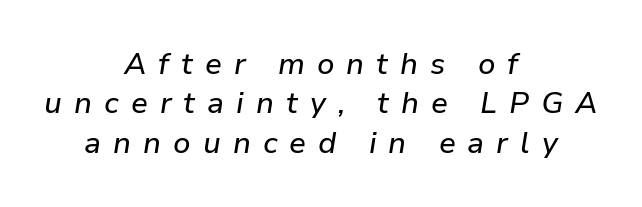
{"italic": "yes", "lean": "right", "slant_degrees": 9, "width": "normal", "stroke_contrast": "low", "x_height": "medium", "monospaced": "no", "underline": "no", "align": "center", "line_spacing": "normal", "line_spacing_ratio": 1.31, "letter_spacing": "wide", "letter_spacing_em": 0.4, "glyph_px": 30}
